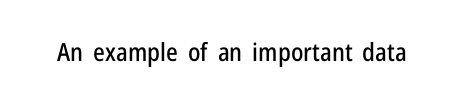
If you drew a line through each stem, it would be perfectly vertical. Characters follow at the spacing the type designer built in. The words here are not underlined.
